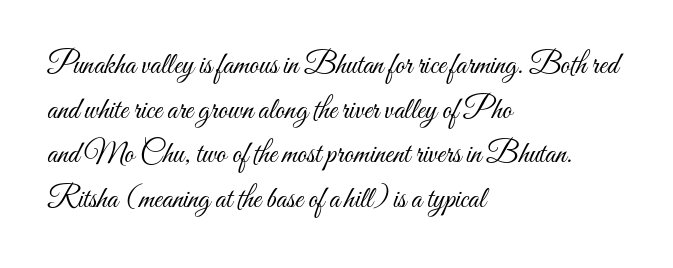
Looks like regular typesetting: each glyph gets only the width it needs. The weight would be labelled regular, book, light, or lighter still. What's the leading like? Ordinary, nothing unusual. Clear beneath every line of the passage.
